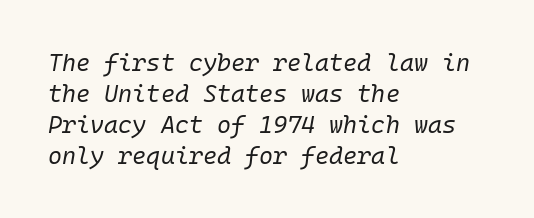
{"italic": "yes", "lean": "right", "slant_degrees": 10, "bold": "no", "underline": "no", "align": "left", "line_spacing": "normal", "line_spacing_ratio": 1.29, "letter_spacing": "normal", "letter_spacing_em": 0.0, "glyph_px": 24}
